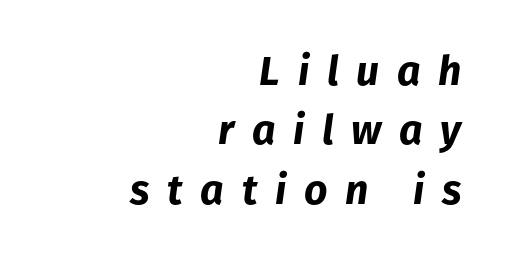
Q: Is the text bold? A: Yes.
Q: Is the text italic (slanted)? A: Yes, it leans right by about 8 degrees.
Q: Is the text underlined? A: No.
Q: How is the paragraph aligned? A: Right-aligned.
Q: Is the spacing between letters normal or unusually wide? A: Unusually wide.
Q: Is the spacing between lines tight, normal or loose? A: Normal.
Q: Width (condensed, normal, or wide)? A: Normal.
Q: Stroke contrast? A: Low.
Q: x-height? A: Medium.
Q: Monospaced? A: No.
